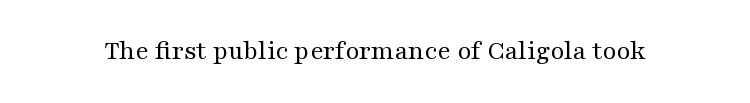
Q: Is the text bold? A: No.
Q: Is the text italic (slanted)? A: No, it is upright.
Q: Is the text underlined? A: No.
Q: Is the spacing between letters normal or unusually wide? A: Normal.
